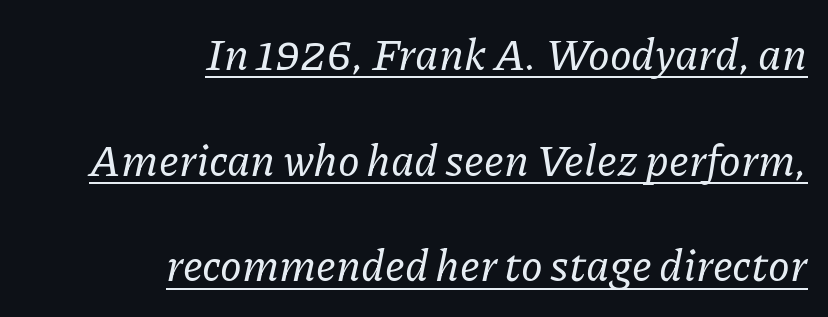
{"serif": "yes", "italic": "yes", "lean": "right", "slant_degrees": 11, "width": "normal", "stroke_contrast": "low", "x_height": "medium", "monospaced": "no", "underline": "yes", "align": "right", "line_spacing": "loose", "line_spacing_ratio": 2.4, "letter_spacing": "normal", "letter_spacing_em": 0.0, "glyph_px": 44}
